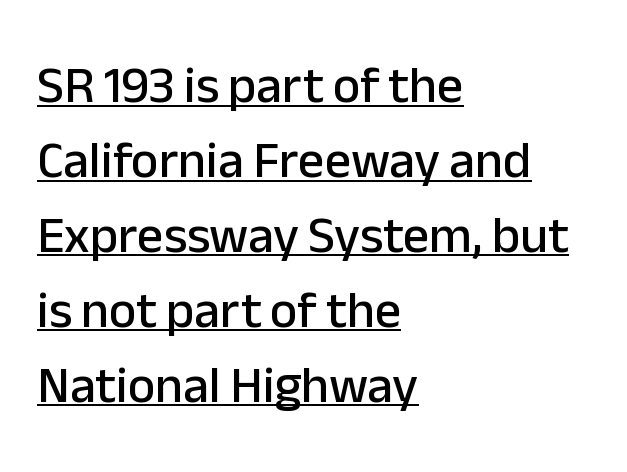
The image shows 52 px sans-serif type, upright; set left-aligned, normal line spacing (1.44x), normal letter spacing, underlined; low stroke contrast and a medium x-height.
